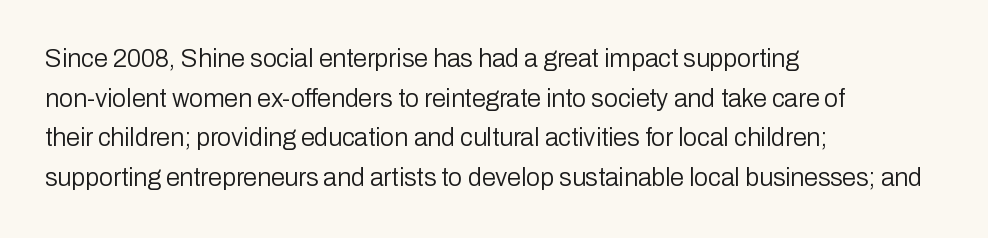
{"italic": "no", "bold": "no", "underline": "no", "align": "left", "line_spacing": "normal", "line_spacing_ratio": 1.59, "letter_spacing": "normal", "letter_spacing_em": 0.0, "glyph_px": 25}
